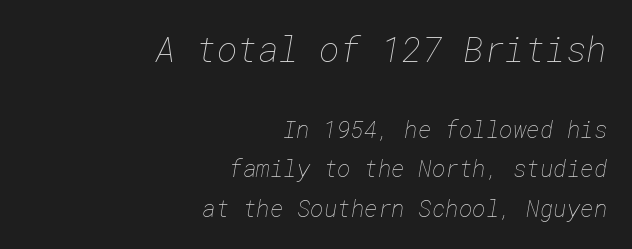
The image shows 35 px thin type; set right-aligned, line spacing 1.71x, normal letter spacing, not underlined; the first (top) block is 1.52x larger; low stroke contrast and a medium x-height.
